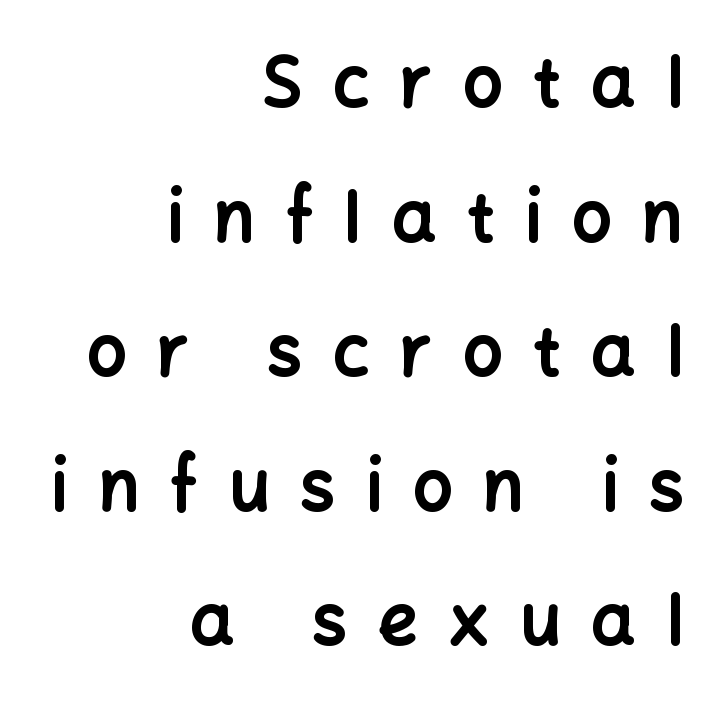
The image shows 69 px bold sans-serif type, upright; set right-aligned, loose line spacing (1.95x), unusually wide letter spacing (+0.45 em), not underlined; low stroke contrast and a medium x-height.
